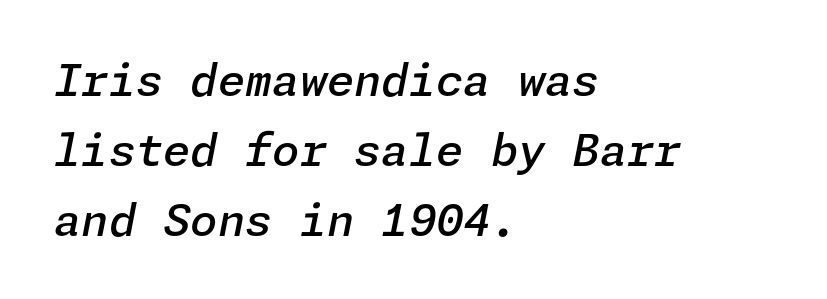
{"italic": "yes", "lean": "right", "slant_degrees": 11, "bold": "semi", "weight": "semibold", "width": "normal", "stroke_contrast": "low", "x_height": "medium", "underline": "no", "align": "left", "line_spacing": "normal", "line_spacing_ratio": 1.59, "letter_spacing": "normal", "letter_spacing_em": 0.0, "glyph_px": 44}
